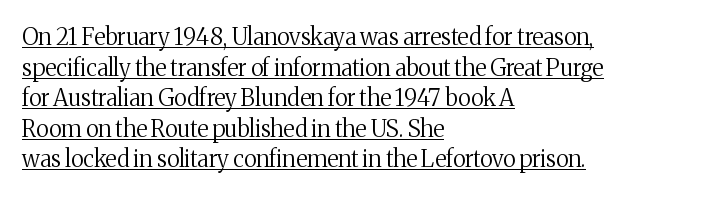
A typographer would call this underscored text. Evenly set lines give the paragraph a standard silhouette. Line starts are locked; line ends wander. Every character sits straight up, as roman type does.
